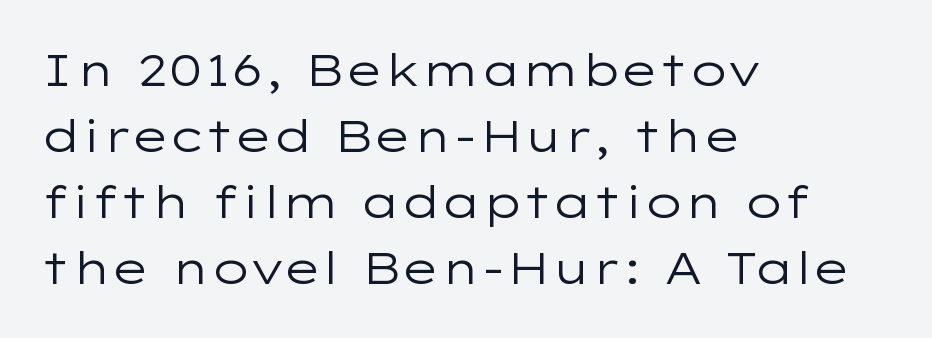
The image shows 45 px regular-weight, wide sans-serif type, upright; set left-aligned, normal line spacing (1.47x), normal letter spacing, not underlined; low stroke contrast and a medium x-height.
